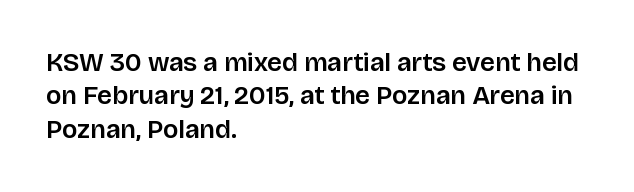
{"italic": "no", "underline": "no", "align": "left", "line_spacing": "normal", "line_spacing_ratio": 1.28, "letter_spacing": "normal", "letter_spacing_em": 0.0, "glyph_px": 26}
